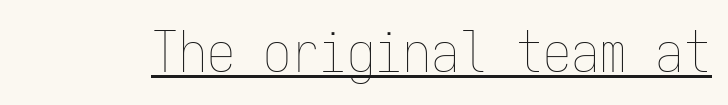
Rendered with straight, roman letterforms. Weight: in the light-to-regular range. Descenders here cross a horizontal rule under the line. Think of a typewriter: that constant character pitch is what you see here. The type is set solid horizontally, with unmodified tracking.
